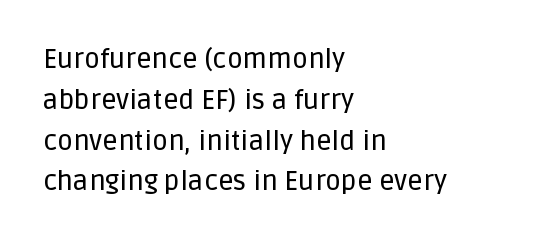
{"italic": "no", "underline": "no", "align": "left", "line_spacing": "normal", "line_spacing_ratio": 1.51, "letter_spacing": "normal", "letter_spacing_em": 0.0, "glyph_px": 27}
